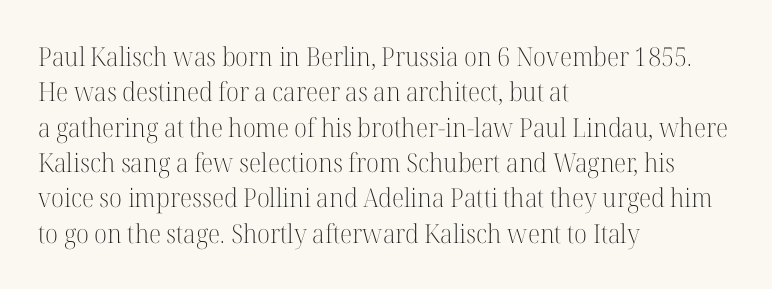
The image shows 26 px text type, upright; set left-aligned, normal line spacing (1.36x), normal letter spacing, not underlined.
